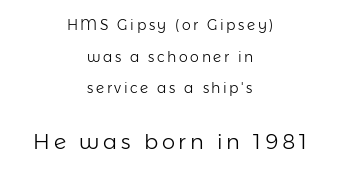
{"italic": "no", "bold": "no", "underline": "no", "align": "center", "line_spacing": "loose", "line_spacing_ratio": 2.26, "larger_block": "second", "size_ratio": 1.5, "glyph_px": 21}
